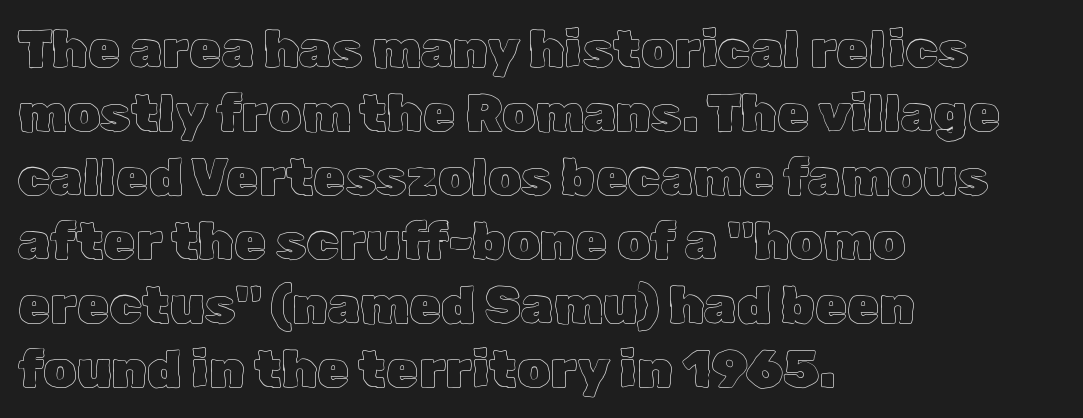
{"italic": "no", "width": "normal", "x_height": "medium", "monospaced": "no", "underline": "no", "align": "left", "line_spacing_ratio": 1.23, "letter_spacing": "normal", "letter_spacing_em": 0.0, "glyph_px": 52}
